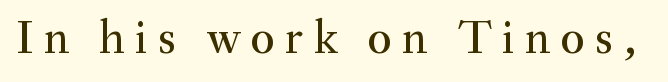
The image shows 47 px serif type, upright; set unusually wide letter spacing (+0.22 em), not underlined; medium stroke contrast and a small x-height.
